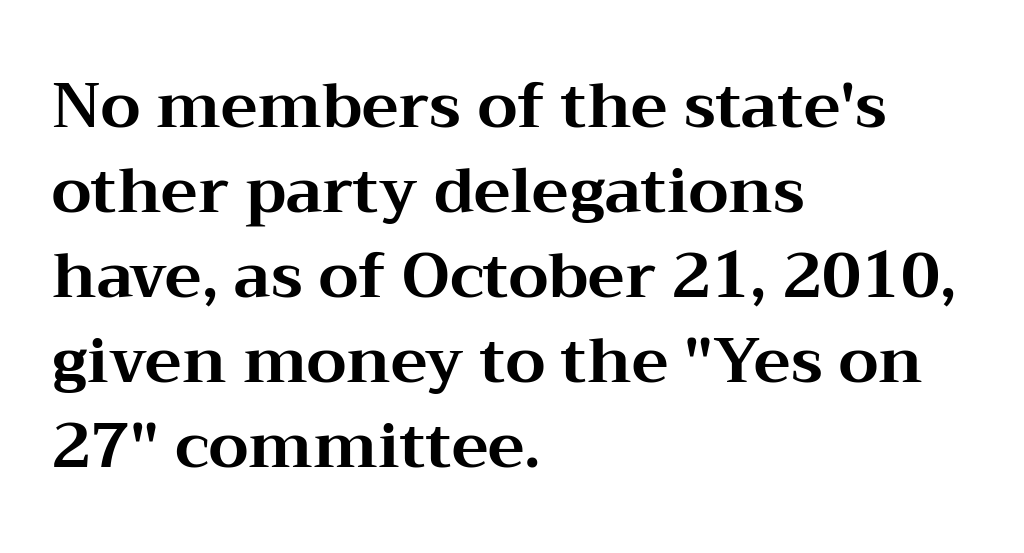
{"serif": "yes", "italic": "no", "bold": "yes", "weight": "bold", "width": "wide", "stroke_contrast": "medium", "x_height": "medium", "monospaced": "no", "underline": "no", "align": "left", "line_spacing": "normal", "line_spacing_ratio": 1.37, "letter_spacing": "normal", "letter_spacing_em": 0.0, "glyph_px": 62}
